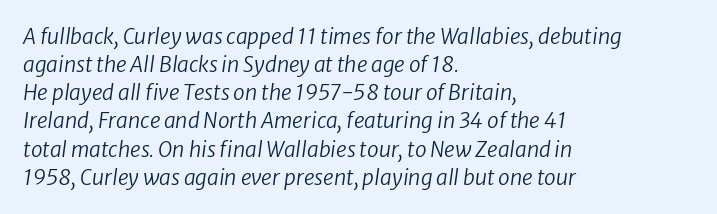
{"bold": "no", "underline": "no", "align": "left", "line_spacing": "normal", "line_spacing_ratio": 1.34, "letter_spacing": "normal", "letter_spacing_em": 0.0, "glyph_px": 21}
